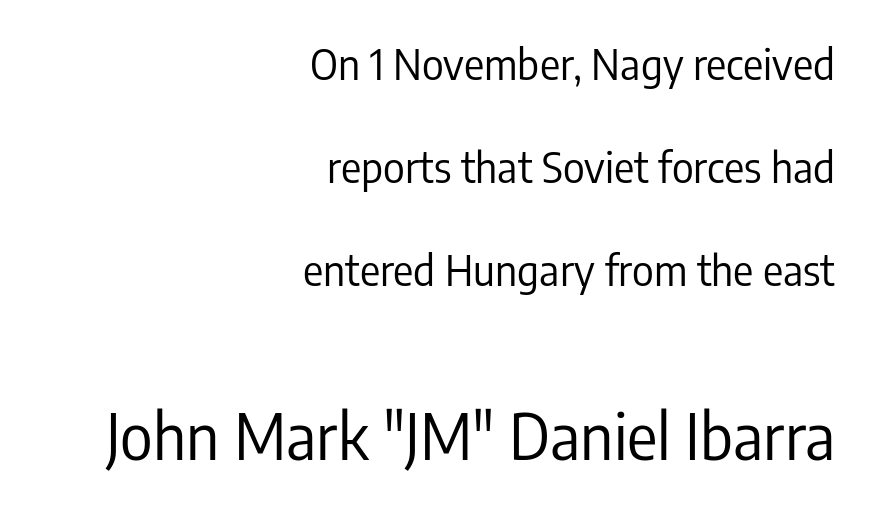
{"serif": "no", "italic": "no", "bold": "no", "weight": "regular", "width": "condensed", "stroke_contrast": "low", "x_height": "medium", "monospaced": "no", "underline": "no", "align": "right", "line_spacing": "loose", "line_spacing_ratio": 2.45, "letter_spacing": "normal", "letter_spacing_em": 0.0, "larger_block": "second", "size_ratio": 1.5, "glyph_px": 63}
